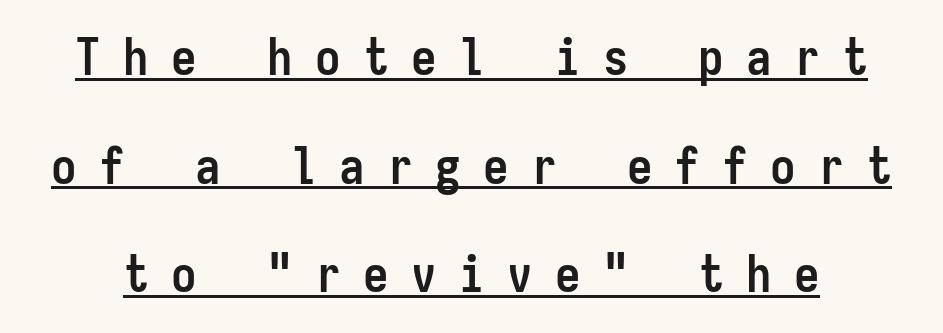
The image shows 51 px semibold, condensed sans-serif type, upright, monospaced; set loose line spacing (2.13x), unusually wide letter spacing (+0.44 em), underlined; low stroke contrast and a medium x-height.
